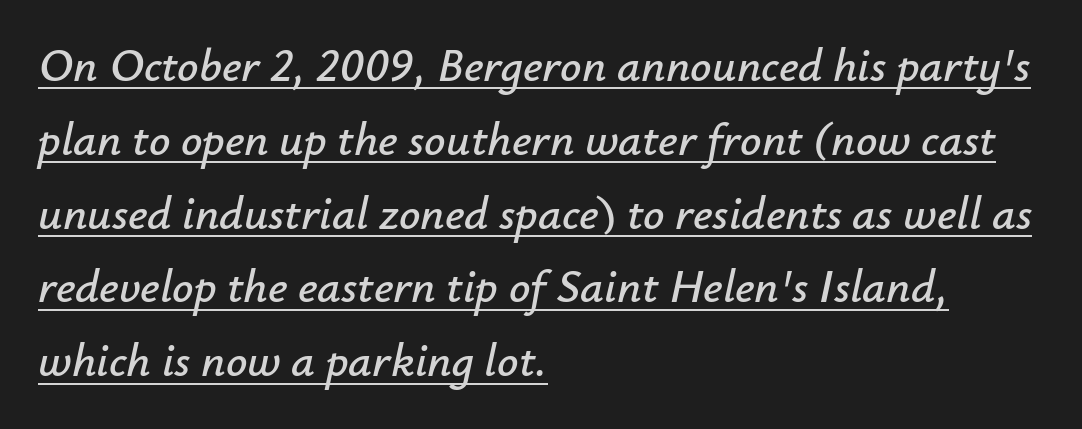
The image shows 47 px text type, italic (leaning right); set left-aligned, normal line spacing (1.57x), normal letter spacing, underlined; low stroke contrast and a small x-height.
